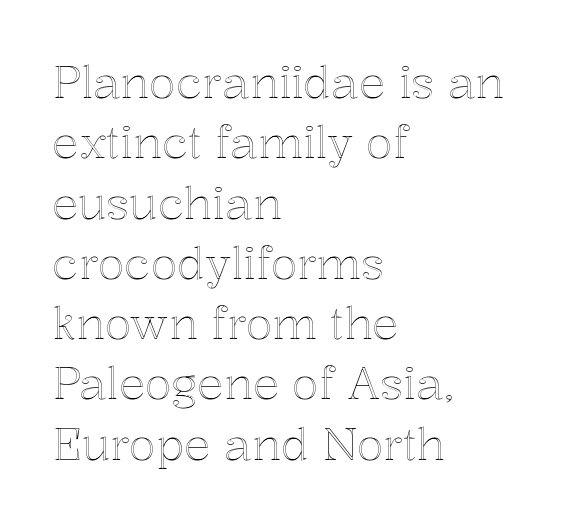
Posture: upright roman. In CSS terms this would be text-align: left. Is this a fixed-width face? No — the glyphs have proportional, varying widths. Notice how descenders clear the ascenders below comfortably — that's standard leading. A clean baseline with only descenders dipping below it. The rendering keeps characters at their native spacing.
